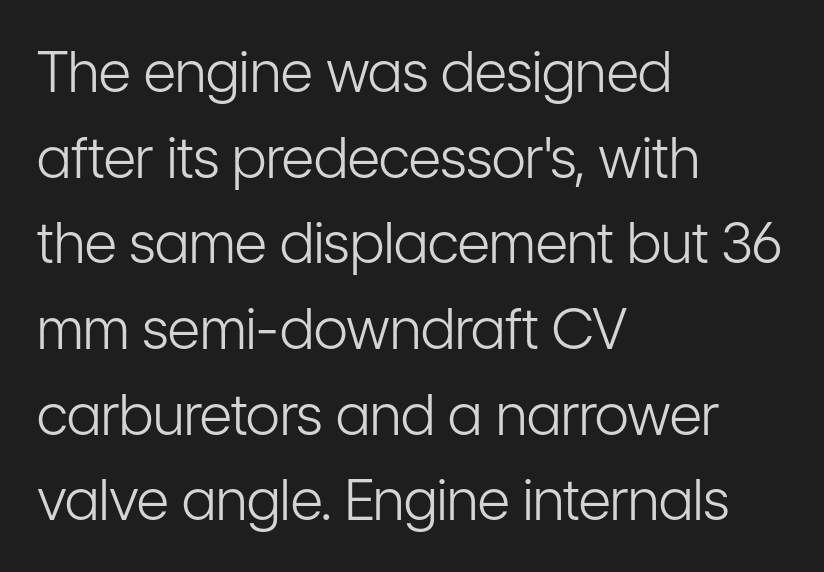
Q: Is the text bold? A: No.
Q: Is the text italic (slanted)? A: No, it is upright.
Q: Is the typeface a serif or a sans-serif typeface? A: Sans-serif.
Q: Is the text underlined? A: No.
Q: How is the paragraph aligned? A: Left-aligned.
Q: Is the spacing between letters normal or unusually wide? A: Normal.
Q: Is the spacing between lines tight, normal or loose? A: Normal.
Q: Width (condensed, normal, or wide)? A: Condensed.
Q: Stroke contrast? A: Low.
Q: x-height? A: Medium.
Q: Monospaced? A: No.
